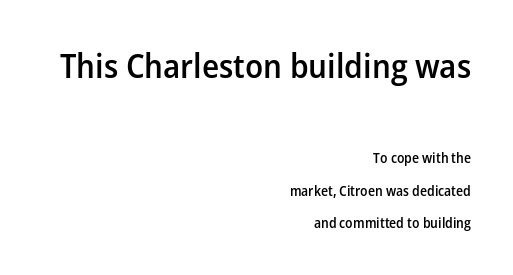
The rendering uses natural spacing where letterforms have individual widths. The type sits square on the baseline with zero lean. Serifs: no, the terminals of the letterforms are clean. The initial chunk of copy outweighs the following chunk in type size.
